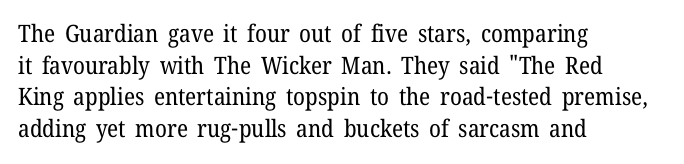
The image shows 24 px text type, upright; set left-aligned, normal line spacing (1.32x), normal letter spacing, not underlined.
